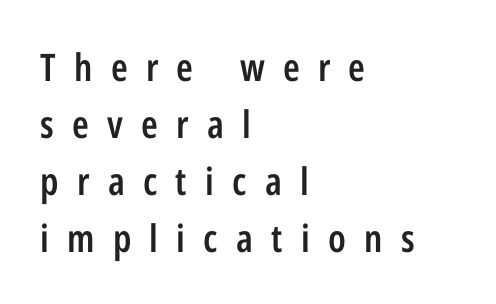
Q: Is the text bold? A: Semi-bold.
Q: Is the text italic (slanted)? A: No, it is upright.
Q: Is the typeface a serif or a sans-serif typeface? A: Sans-serif.
Q: Is the text underlined? A: No.
Q: How is the paragraph aligned? A: Left-aligned.
Q: Is the spacing between letters normal or unusually wide? A: Unusually wide.
Q: Is the spacing between lines tight, normal or loose? A: Normal.
Q: Width (condensed, normal, or wide)? A: Condensed.
Q: Stroke contrast? A: Low.
Q: x-height? A: Medium.
Q: Monospaced? A: No.
